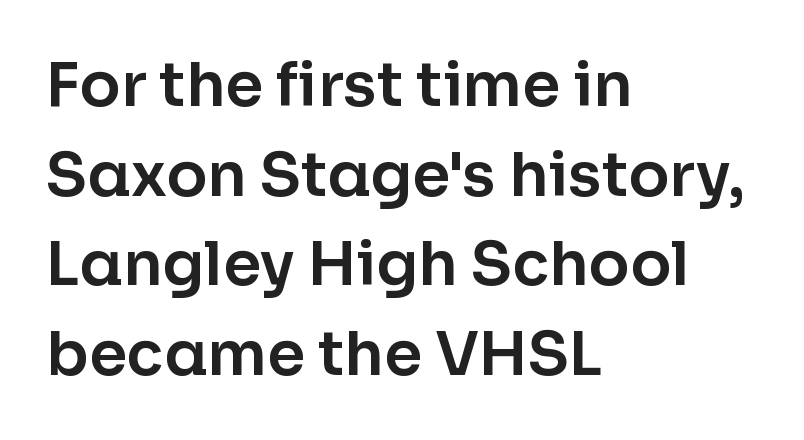
{"serif": "no", "italic": "no", "width": "normal", "stroke_contrast": "low", "x_height": "medium", "monospaced": "no", "underline": "no", "align": "left", "line_spacing": "normal", "line_spacing_ratio": 1.47, "letter_spacing": "normal", "letter_spacing_em": 0.0, "glyph_px": 61}
